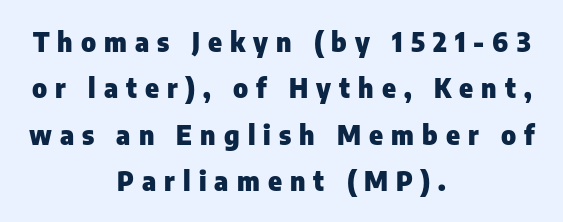
Letters rest on an invisible, unmarked baseline. Notice how thick the strokes are: this is what a full bold looks like. The lettering holds an erect, upright posture throughout. The tracking jumps out immediately: characters are airy and widely separated. In CSS terms this would be text-align: center.
